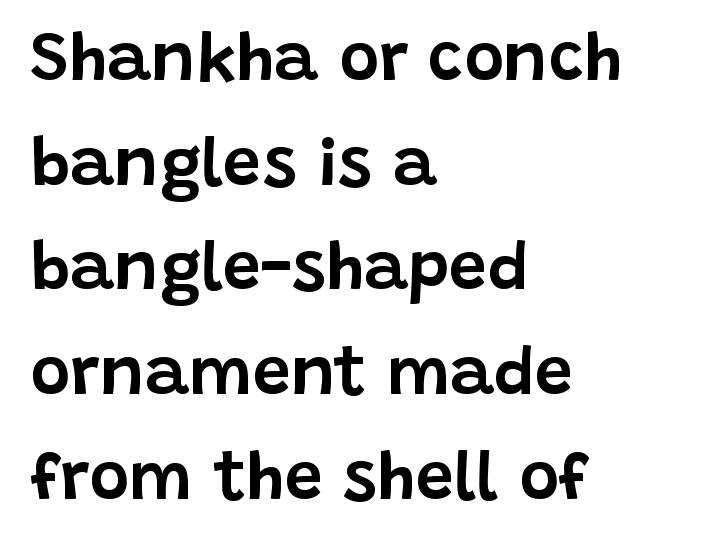
{"serif": "no", "italic": "no", "width": "normal", "stroke_contrast": "low", "x_height": "large", "monospaced": "no", "underline": "no", "align": "left", "line_spacing": "normal", "line_spacing_ratio": 1.54, "letter_spacing": "normal", "letter_spacing_em": 0.0, "glyph_px": 68}
